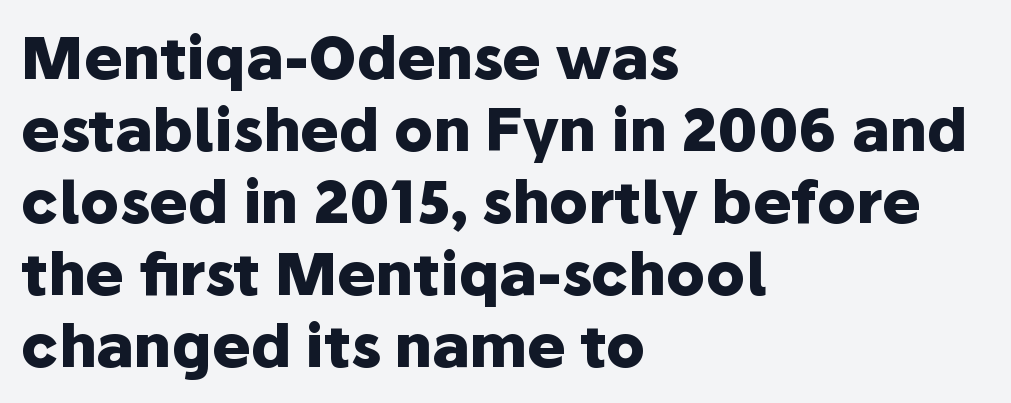
These lines are composed in type without serifs. Nope, not italic — everything's standing straight. The letterforms sit shoulder to shoulder at normal distance. Which margin do the lines hug? The left one — the right edge is uneven. The zone under the glyphs is completely vacant.
